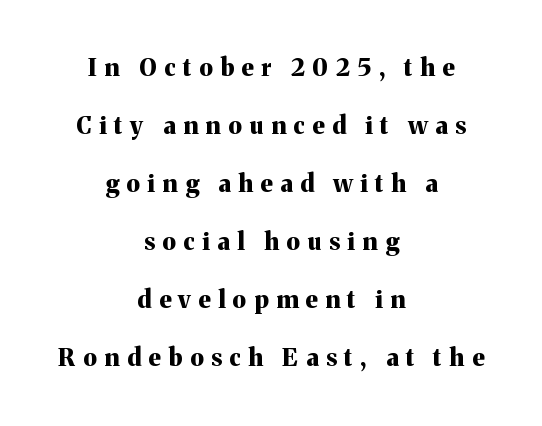
{"italic": "no", "bold": "yes", "underline": "no", "align": "center", "line_spacing": "loose", "line_spacing_ratio": 2.42, "letter_spacing": "wide", "letter_spacing_em": 0.32, "glyph_px": 24}
